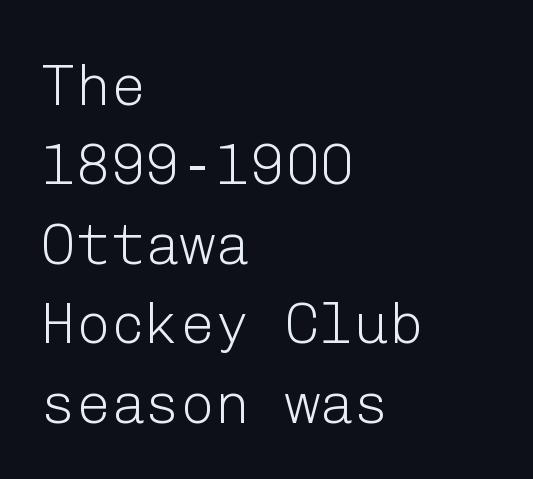
Leading: standard. Font category for this specimen: sans-serif. These lines are set flush left with a ragged right edge. Characters remain perfectly vertical along every line.
